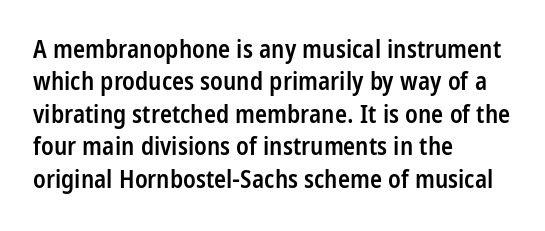
The type is set solid horizontally, with unmodified tracking. Check the space under the baseline: it is left empty. In terms of weight, the rendering is demibold, just under bold. This is the regular roman posture of the typeface.
